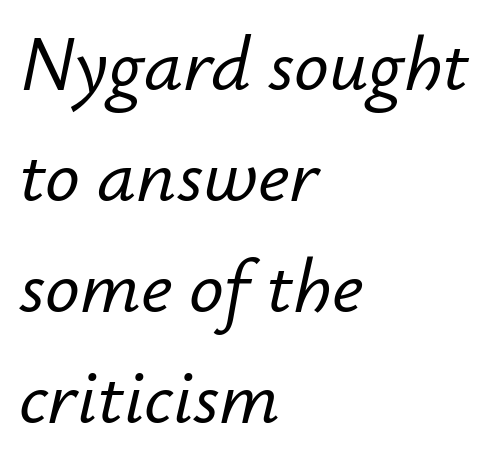
The image shows 77 px text type, italic (leaning right); set left-aligned, normal line spacing (1.44x), normal letter spacing, not underlined; low stroke contrast and a small x-height.
